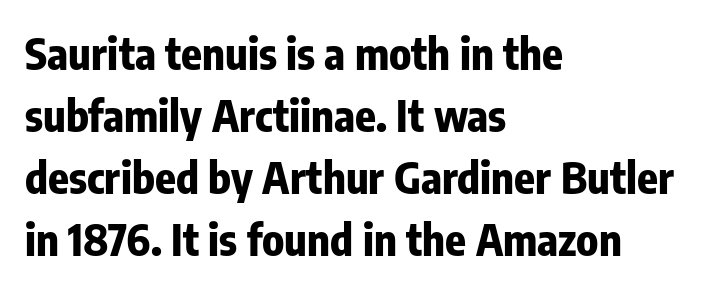
Q: Is the text bold? A: Yes.
Q: Is the text italic (slanted)? A: No, it is upright.
Q: Is the typeface a serif or a sans-serif typeface? A: Sans-serif.
Q: Is the text underlined? A: No.
Q: How is the paragraph aligned? A: Left-aligned.
Q: Is the spacing between letters normal or unusually wide? A: Normal.
Q: Is the spacing between lines tight, normal or loose? A: Normal.
Q: Width (condensed, normal, or wide)? A: Condensed.
Q: Stroke contrast? A: Low.
Q: x-height? A: Medium.
Q: Monospaced? A: No.
